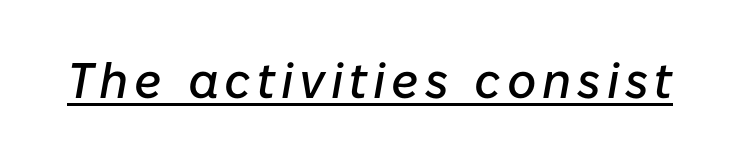
When letters slant like this, we call the style italic. A typesetter would call this proportional, since set widths differ per character. Glance below the letters and you will spot a drawn line.
